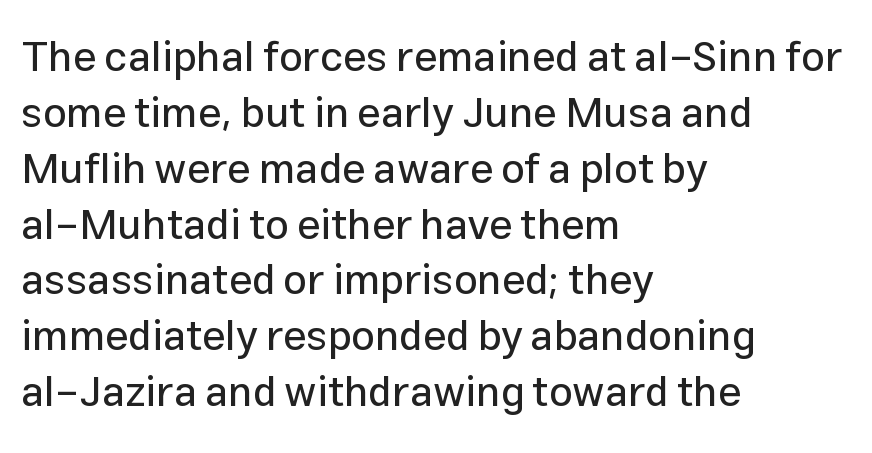
The image shows 42 px sans-serif type, upright; set left-aligned, normal line spacing (1.33x), normal letter spacing, not underlined; low stroke contrast and a medium x-height.
